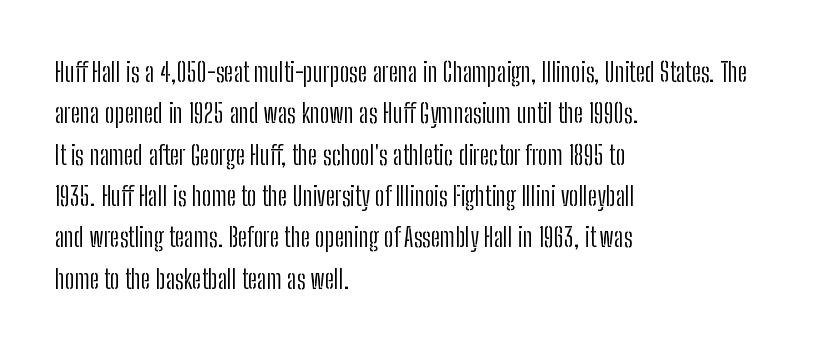
In terms of leading, this rendering sits right in the middle. The lettering stays uniformly vertical, giving the passage a roman look. Decoration check: the copy has no underline. The passage shown is not bold in any degree. How are the letters spaced? Ordinarily, with no added tracking.
